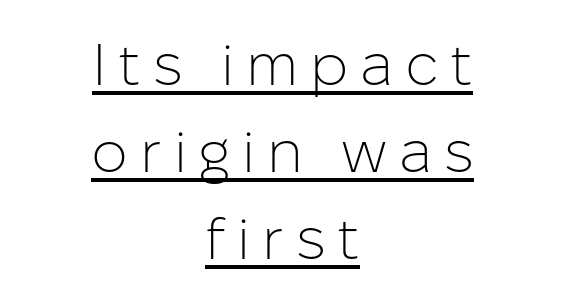
{"serif": "no", "italic": "no", "bold": "no", "weight": "light", "width": "normal", "stroke_contrast": "low", "x_height": "medium", "monospaced": "no", "underline": "yes", "align": "center", "line_spacing": "normal", "line_spacing_ratio": 1.5, "letter_spacing": "wide", "letter_spacing_em": 0.2, "glyph_px": 58}
